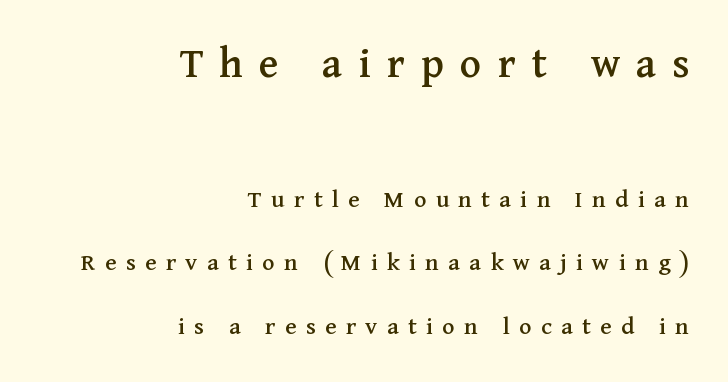
Q: Is the text italic (slanted)? A: No, it is upright.
Q: Is the typeface a serif or a sans-serif typeface? A: Serif.
Q: Is the text underlined? A: No.
Q: How is the paragraph aligned? A: Right-aligned.
Q: Is the spacing between letters normal or unusually wide? A: Unusually wide.
Q: Is the spacing between lines tight, normal or loose? A: Loose.
Q: Which block of text is set in a larger size, the first (top) or the second (bottom)? A: The first (top) one.
Q: Width (condensed, normal, or wide)? A: Normal.
Q: Stroke contrast? A: Medium.
Q: x-height? A: Medium.
Q: Monospaced? A: No.
